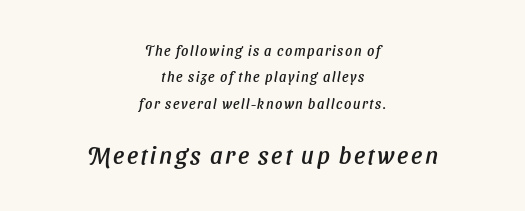
The image shows 24 px text type, italic (leaning right); set centered, line spacing 1.88x, not underlined; the second (bottom) block is 1.71x larger.
